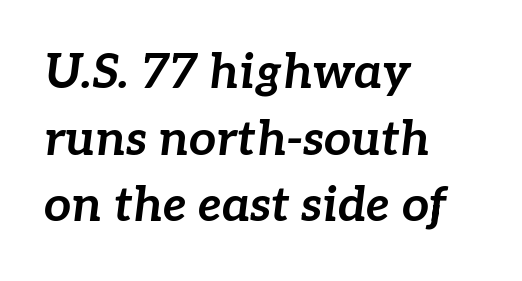
Q: Is the text bold? A: Yes.
Q: Is the text italic (slanted)? A: Yes, it leans right by about 7 degrees.
Q: Is the text underlined? A: No.
Q: How is the paragraph aligned? A: Left-aligned.
Q: Is the spacing between letters normal or unusually wide? A: Normal.
Q: Is the spacing between lines tight, normal or loose? A: Normal.
Q: Width (condensed, normal, or wide)? A: Normal.
Q: Stroke contrast? A: Low.
Q: x-height? A: Medium.
Q: Monospaced? A: No.
